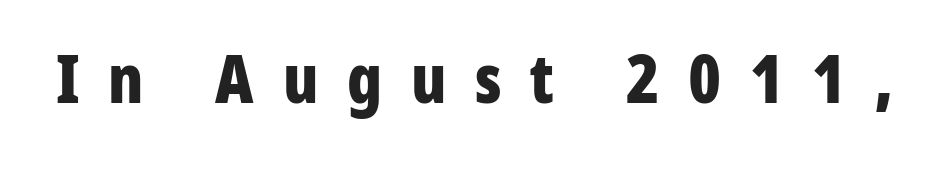
{"serif": "no", "italic": "no", "bold": "yes", "weight": "bold", "width": "condensed", "stroke_contrast": "low", "x_height": "medium", "monospaced": "no", "underline": "no", "letter_spacing": "wide", "letter_spacing_em": 0.43, "glyph_px": 67}
